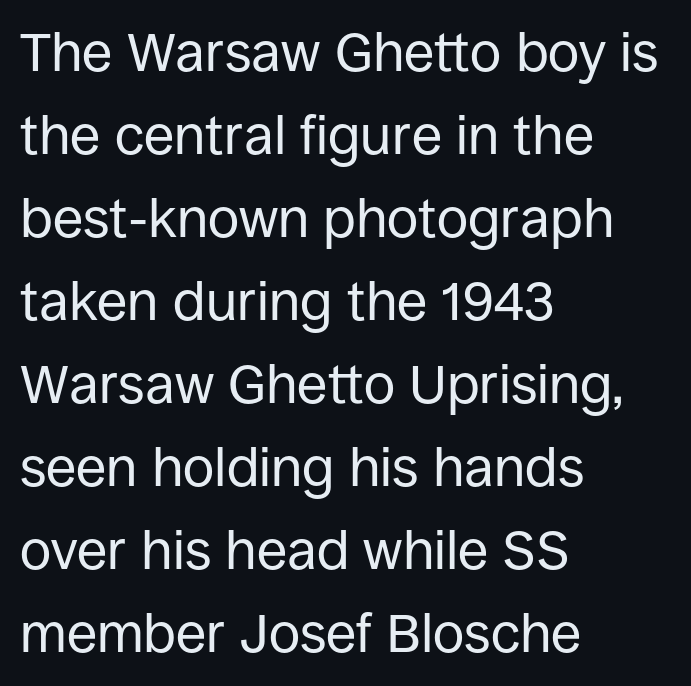
{"serif": "no", "italic": "no", "bold": "no", "weight": "regular", "width": "normal", "stroke_contrast": "low", "x_height": "large", "monospaced": "no", "underline": "no", "align": "left", "line_spacing": "normal", "line_spacing_ratio": 1.51, "letter_spacing": "normal", "letter_spacing_em": 0.0, "glyph_px": 55}
